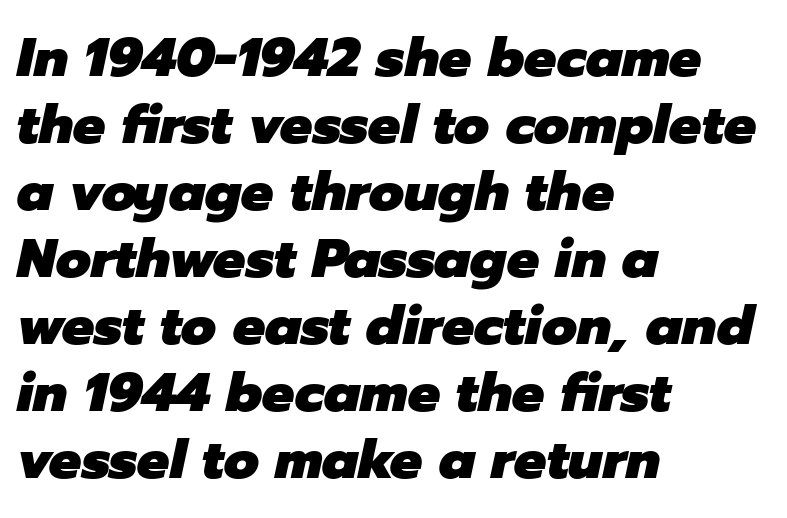
Q: Is the text bold? A: Yes.
Q: Is the text italic (slanted)? A: Yes, it leans right by about 12 degrees.
Q: Is the text underlined? A: No.
Q: How is the paragraph aligned? A: Left-aligned.
Q: Is the spacing between letters normal or unusually wide? A: Normal.
Q: Width (condensed, normal, or wide)? A: Normal.
Q: Stroke contrast? A: Low.
Q: x-height? A: Medium.
Q: Monospaced? A: No.
